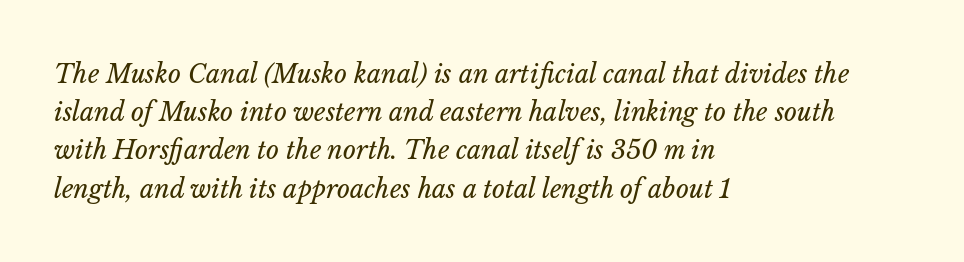
Q: Is the text bold? A: No.
Q: Is the text italic (slanted)? A: Yes, it leans right by about 14 degrees.
Q: Is the text underlined? A: No.
Q: How is the paragraph aligned? A: Left-aligned.
Q: Is the spacing between letters normal or unusually wide? A: Normal.
Q: Is the spacing between lines tight, normal or loose? A: Normal.
